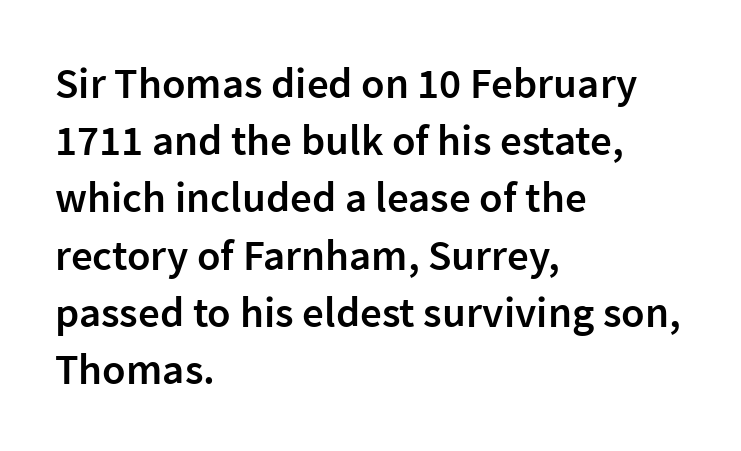
Evenly set lines give the paragraph a standard silhouette. These lines are composed in type without serifs. You could call the tracking neutral — neither tight nor loose. This is moderately heavy type, rendered in semibold. The face used here is proportionally spaced, like ordinary book or web type. Check the space under the baseline: it is left empty.
